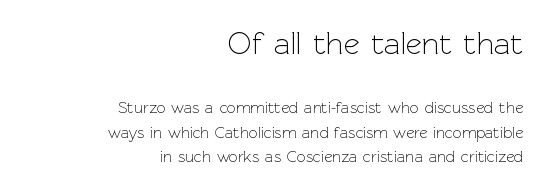
Q: Is the text bold? A: No.
Q: Is the text italic (slanted)? A: No, it is upright.
Q: Is the typeface a serif or a sans-serif typeface? A: Sans-serif.
Q: Is the text underlined? A: No.
Q: How is the paragraph aligned? A: Right-aligned.
Q: Is the spacing between letters normal or unusually wide? A: Normal.
Q: Is the spacing between lines tight, normal or loose? A: Normal.
Q: Which block of text is set in a larger size, the first (top) or the second (bottom)? A: The first (top) one.
Q: Width (condensed, normal, or wide)? A: Normal.
Q: x-height? A: Medium.
Q: Monospaced? A: No.
